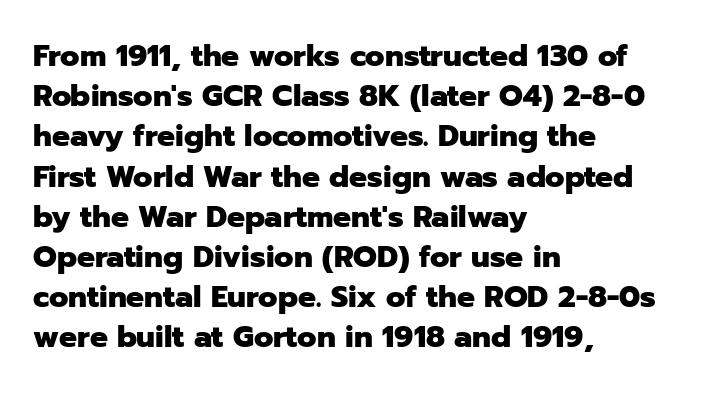
The typography opts for an upright posture over an oblique one. Its strokes are broad and dark, the hallmark of bold type. The typesetter chose a ragged-right arrangement here. Check where the strokes stop: nothing finishes them off — pure sans. This block has exactly the height ordinary leading produces.
